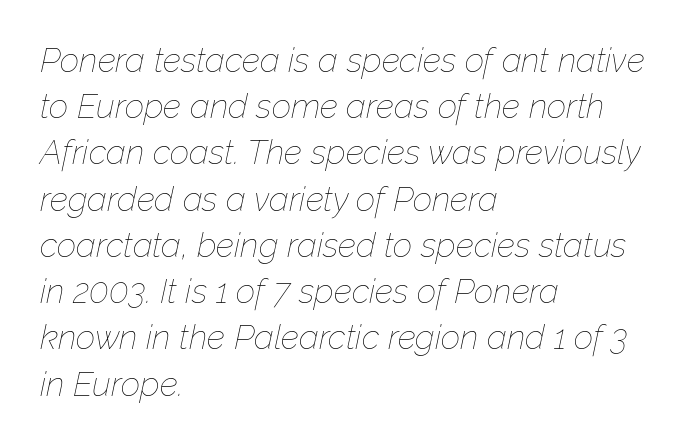
The image shows 34 px thin type, italic (leaning right); set left-aligned, normal line spacing (1.36x), normal letter spacing, not underlined; low stroke contrast and a medium x-height.
